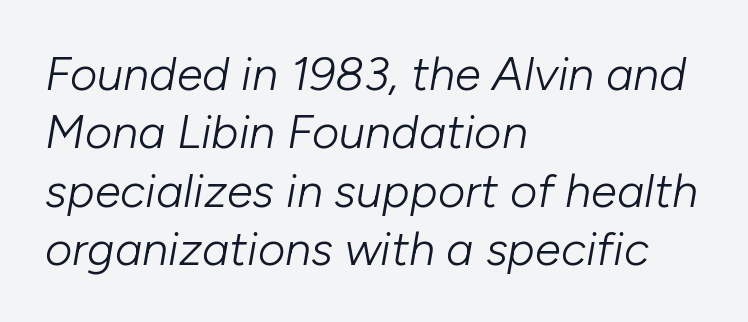
This is oblique type, the kind used for emphasis or titles. The specimen omits any rule beneath the text block's lines. This sample has the flowing, uneven cadence of proportional lettering. The face looks like a standard text weight, possibly lighter. A classic flush-left, rag-right setting is used for this passage.
